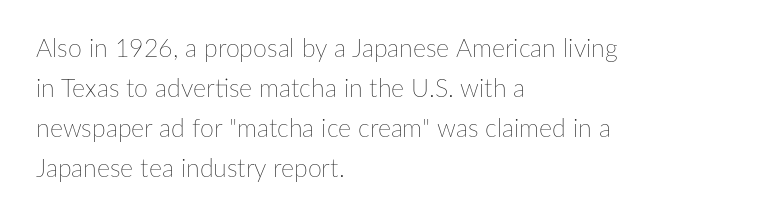
{"italic": "no", "bold": "no", "underline": "no", "align": "left", "line_spacing": "normal", "line_spacing_ratio": 1.6, "letter_spacing": "normal", "letter_spacing_em": 0.0, "glyph_px": 25}
